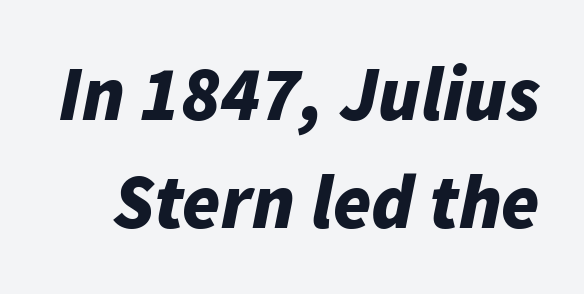
Type without underlining. This sample keeps an unexceptional amount of space between lines. No extra tracking has been applied to these lines. Chunky letters — that's bold for sure.
